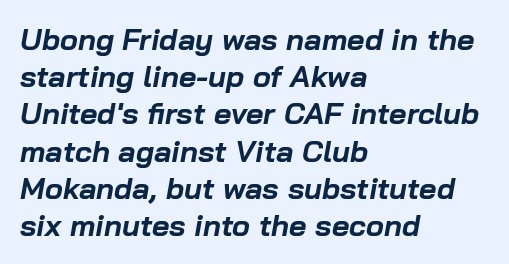
{"italic": "yes", "lean": "right", "slant_degrees": 10, "bold": "yes", "weight": "bold", "width": "normal", "stroke_contrast": "low", "x_height": "medium", "monospaced": "no", "underline": "no", "align": "left", "line_spacing_ratio": 1.24, "letter_spacing": "normal", "letter_spacing_em": 0.0, "glyph_px": 30}
